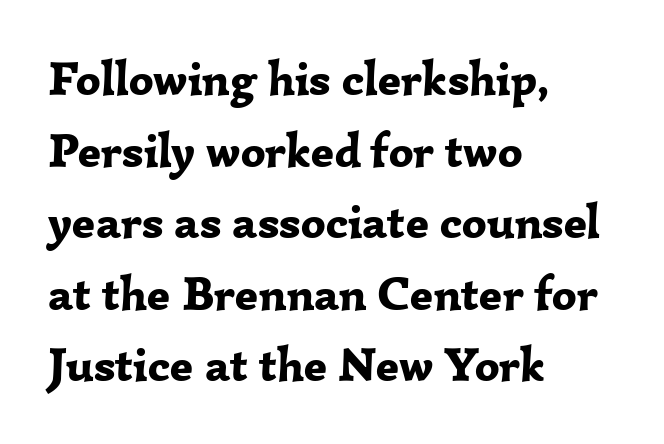
The image shows 48 px bold serif type, upright; set left-aligned, normal line spacing (1.49x), normal letter spacing, not underlined; low stroke contrast and a medium x-height.
